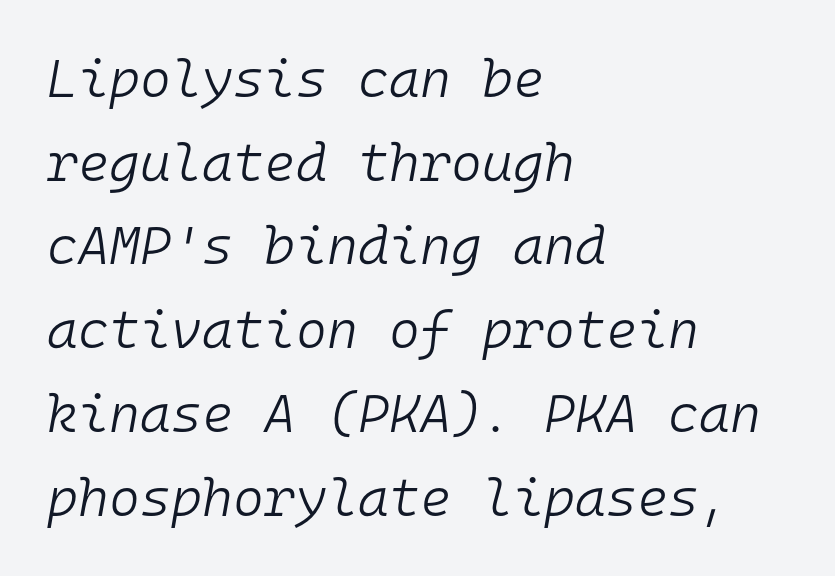
Weight class: somewhere from thin through regular. Inter-character spacing is left at the font's built-in metrics. Notice how the stems are inclined rather than vertical — that's the hallmark of italics. The line-height multiplier appears to be the usual default.
